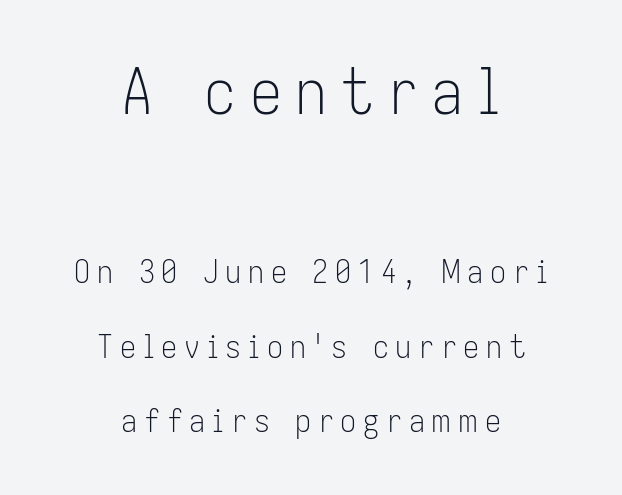
Q: Is the text bold? A: No.
Q: Is the text italic (slanted)? A: No, it is upright.
Q: Is the typeface a serif or a sans-serif typeface? A: Sans-serif.
Q: Is the text underlined? A: No.
Q: How is the paragraph aligned? A: Centered.
Q: Is the spacing between letters normal or unusually wide? A: Unusually wide.
Q: Is the spacing between lines tight, normal or loose? A: Loose.
Q: Which block of text is set in a larger size, the first (top) or the second (bottom)? A: The first (top) one.
Q: Width (condensed, normal, or wide)? A: Condensed.
Q: Stroke contrast? A: Low.
Q: x-height? A: Medium.
Q: Monospaced? A: No.
